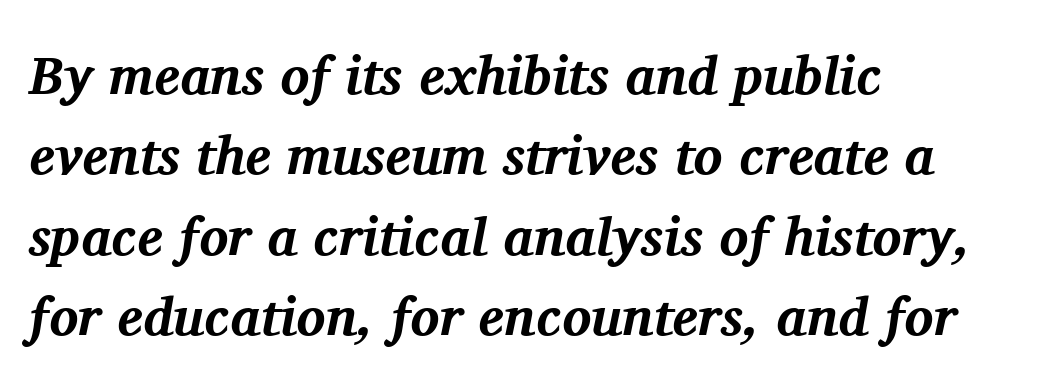
{"serif": "yes", "italic": "yes", "lean": "right", "slant_degrees": 11, "bold": "yes", "weight": "bold", "width": "normal", "stroke_contrast": "medium", "x_height": "medium", "monospaced": "no", "underline": "no", "align": "left", "line_spacing": "normal", "line_spacing_ratio": 1.49, "letter_spacing": "normal", "letter_spacing_em": 0.0, "glyph_px": 54}
